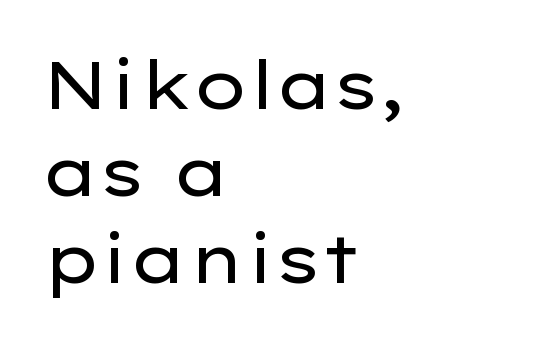
{"serif": "no", "italic": "no", "bold": "no", "weight": "regular", "width": "wide", "stroke_contrast": "low", "x_height": "medium", "monospaced": "no", "underline": "no", "align": "left", "line_spacing": "normal", "line_spacing_ratio": 1.3, "letter_spacing": "normal", "letter_spacing_em": 0.0, "glyph_px": 67}
